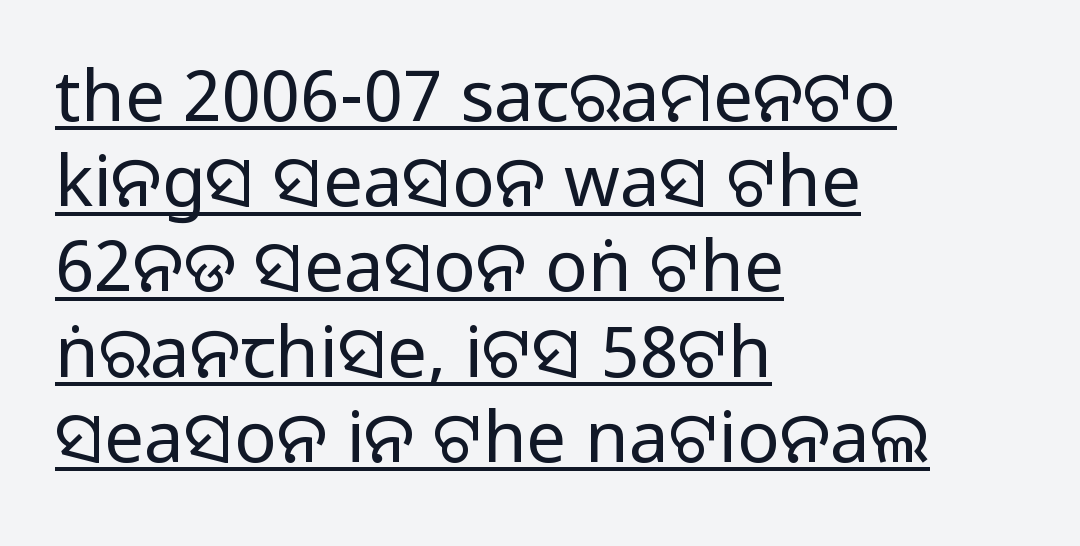
Words appear dense and cohesive because spacing is normal. Look at the bottom of the vertical strokes: they stop flat, with no serifs. This is the regular roman posture of the typeface. Here the designer chose a conventional face with non-uniform glyph widths. The lines in this sample share a left origin and differ only in where they stop.
